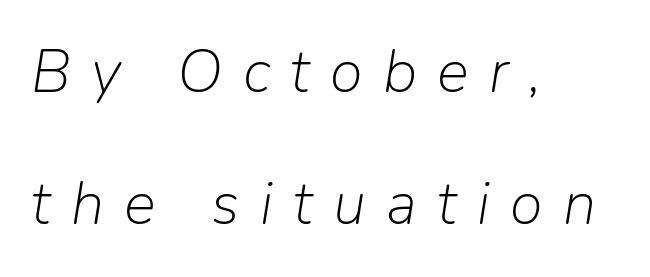
{"italic": "yes", "lean": "right", "slant_degrees": 9, "bold": "no", "weight": "light", "width": "normal", "stroke_contrast": "low", "x_height": "medium", "monospaced": "no", "underline": "no", "align": "left", "line_spacing": "loose", "line_spacing_ratio": 2.2, "letter_spacing": "wide", "letter_spacing_em": 0.34, "glyph_px": 60}
